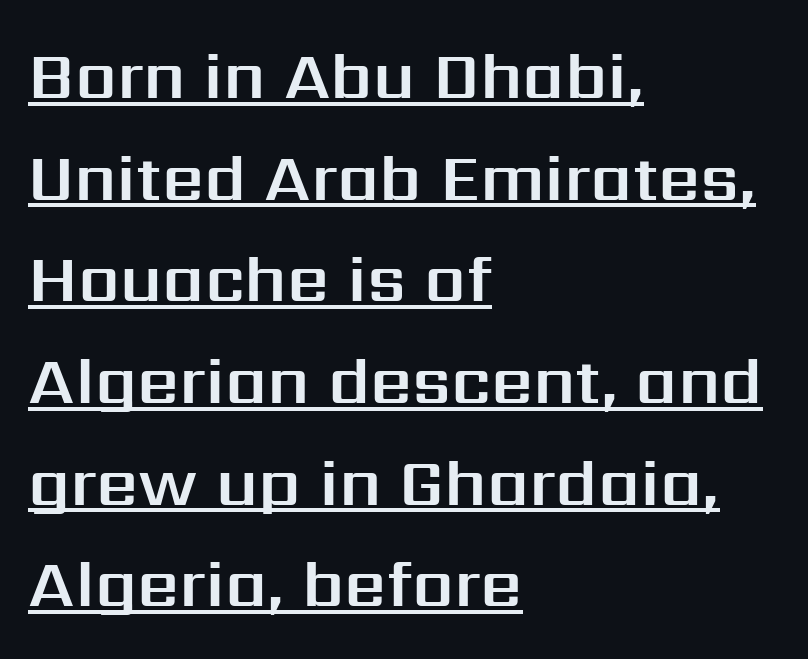
{"serif": "no", "italic": "no", "width": "normal", "stroke_contrast": "medium", "x_height": "medium", "monospaced": "no", "underline": "yes", "align": "left", "line_spacing": "normal", "line_spacing_ratio": 1.54, "letter_spacing": "normal", "letter_spacing_em": 0.0, "glyph_px": 66}
